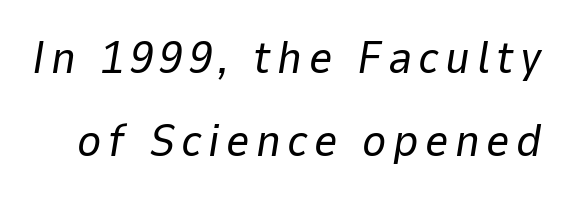
Q: Is the text bold? A: No.
Q: Is the text italic (slanted)? A: Yes, it leans right by about 9 degrees.
Q: Is the text underlined? A: No.
Q: Width (condensed, normal, or wide)? A: Normal.
Q: Stroke contrast? A: Low.
Q: x-height? A: Medium.
Q: Monospaced? A: No.
